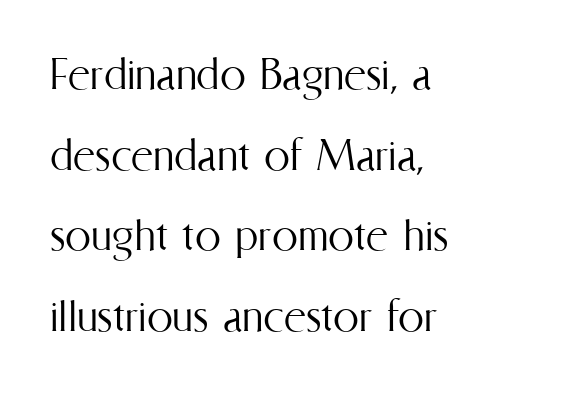
Q: Is the text bold? A: No.
Q: Is the text italic (slanted)? A: No, it is upright.
Q: Is the text underlined? A: No.
Q: How is the paragraph aligned? A: Left-aligned.
Q: Is the spacing between letters normal or unusually wide? A: Normal.
Q: Is the spacing between lines tight, normal or loose? A: Normal.
Q: Width (condensed, normal, or wide)? A: Condensed.
Q: Stroke contrast? A: Medium.
Q: x-height? A: Medium.
Q: Monospaced? A: No.
